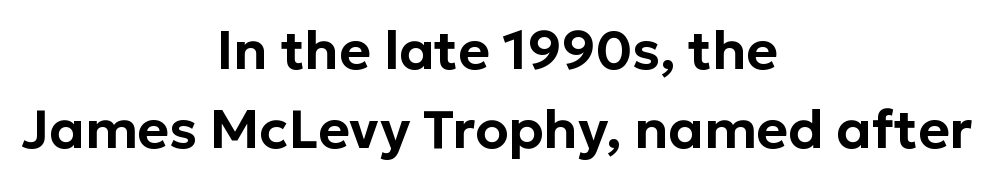
The image shows 54 px sans-serif type, upright; set centered, normal line spacing (1.47x), normal letter spacing, not underlined; low stroke contrast and a medium x-height.
